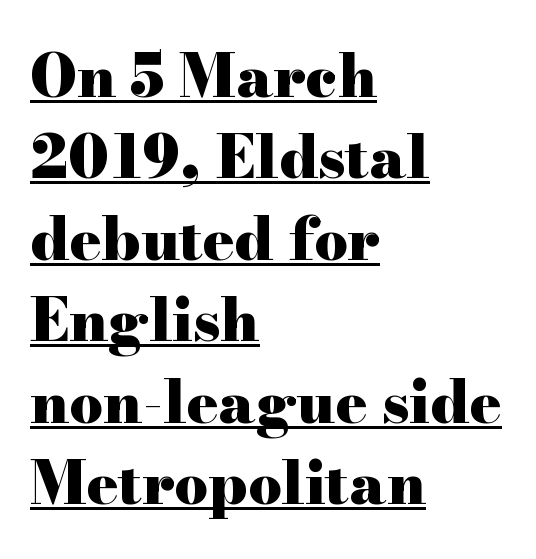
{"serif": "yes", "italic": "no", "bold": "yes", "weight": "heavy", "width": "wide", "stroke_contrast": "high", "x_height": "small", "monospaced": "no", "underline": "yes", "align": "left", "line_spacing": "normal", "line_spacing_ratio": 1.38, "letter_spacing": "normal", "letter_spacing_em": 0.0, "glyph_px": 59}
